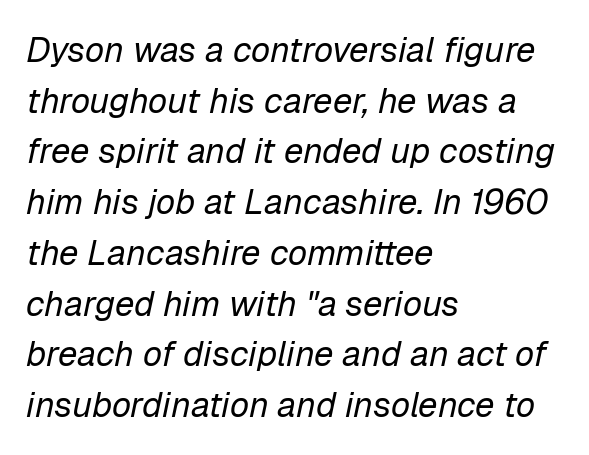
The image shows 35 px regular-weight type, italic (leaning right); set left-aligned, normal line spacing (1.45x), normal letter spacing, not underlined; low stroke contrast and a medium x-height.
